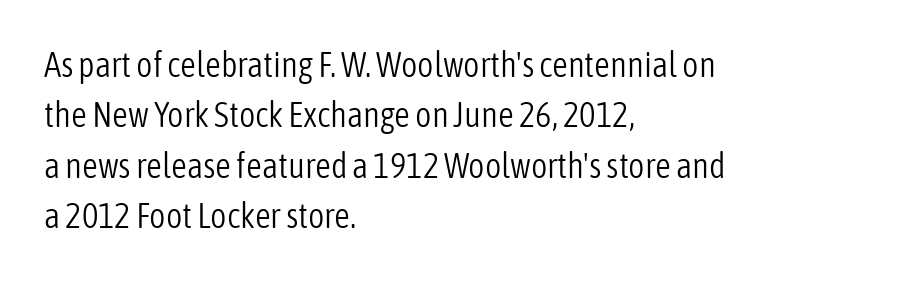
The image shows 35 px light, condensed sans-serif type, upright; set left-aligned, normal line spacing (1.44x), normal letter spacing, not underlined; low stroke contrast and a medium x-height.
